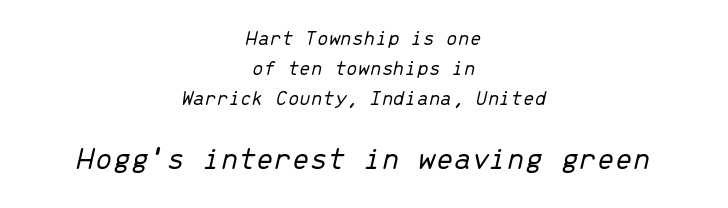
The image shows 32 px light type, italic (leaning right), monospaced; set centered, normal line spacing (1.44x), normal letter spacing, not underlined; the second (bottom) block is 1.52x larger; low stroke contrast and a medium x-height.
